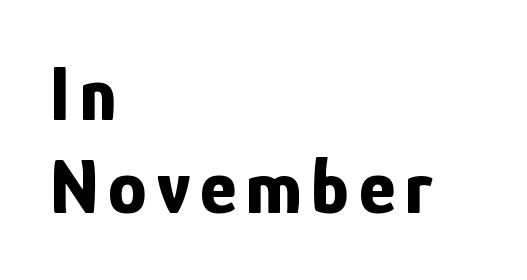
Nothing sits at the stroke ends, so this counts as sans-serif. These lines stack with their left ends in a neat column. What weight is shown? A full bold with thick strokes. You could not count columns in this text — the font is proportionally spaced. When letters stand straight like this, we call the style roman or upright.
